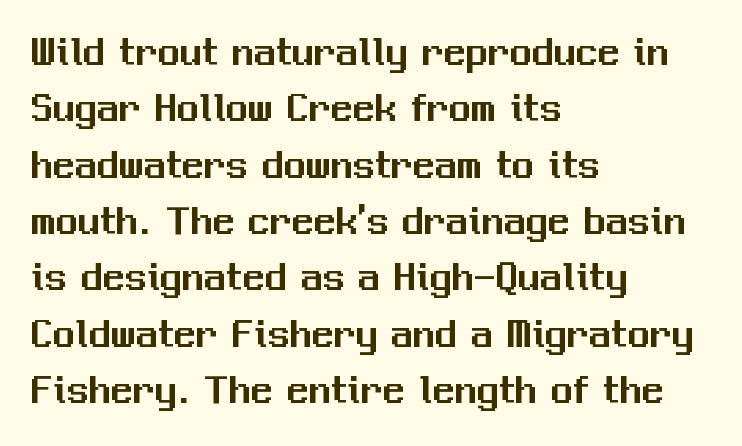
{"serif": "no", "italic": "no", "width": "normal", "stroke_contrast": "medium", "x_height": "medium", "monospaced": "no", "underline": "no", "align": "left", "line_spacing": "normal", "line_spacing_ratio": 1.28, "letter_spacing": "normal", "letter_spacing_em": 0.0, "glyph_px": 44}
